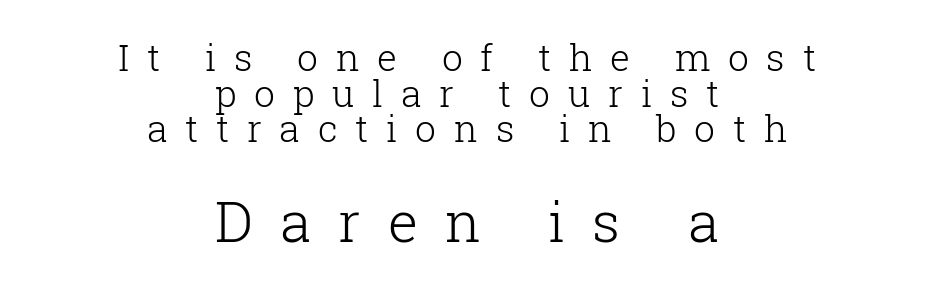
Q: Is the text bold? A: No.
Q: Is the text italic (slanted)? A: No, it is upright.
Q: Is the typeface a serif or a sans-serif typeface? A: Serif.
Q: Is the text underlined? A: No.
Q: How is the paragraph aligned? A: Centered.
Q: Is the spacing between letters normal or unusually wide? A: Unusually wide.
Q: Is the spacing between lines tight, normal or loose? A: Tight.
Q: Which block of text is set in a larger size, the first (top) or the second (bottom)? A: The second (bottom) one.
Q: Width (condensed, normal, or wide)? A: Normal.
Q: Stroke contrast? A: Low.
Q: x-height? A: Medium.
Q: Monospaced? A: No.
